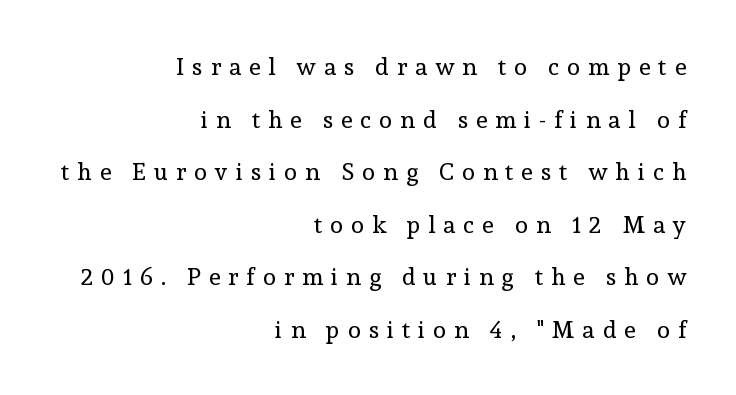
Q: Is the text bold? A: No.
Q: Is the text italic (slanted)? A: No, it is upright.
Q: Is the text underlined? A: No.
Q: How is the paragraph aligned? A: Right-aligned.
Q: Is the spacing between letters normal or unusually wide? A: Unusually wide.
Q: Is the spacing between lines tight, normal or loose? A: Loose.
